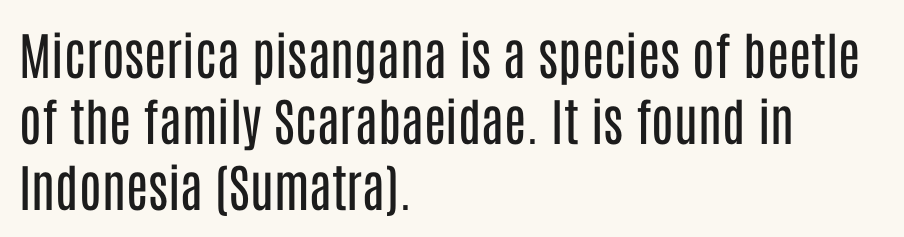
Q: Is the text bold? A: No.
Q: Is the text italic (slanted)? A: No, it is upright.
Q: Is the typeface a serif or a sans-serif typeface? A: Sans-serif.
Q: Is the text underlined? A: No.
Q: How is the paragraph aligned? A: Left-aligned.
Q: Is the spacing between letters normal or unusually wide? A: Normal.
Q: Is the spacing between lines tight, normal or loose? A: Normal.
Q: Width (condensed, normal, or wide)? A: Condensed.
Q: Stroke contrast? A: Low.
Q: x-height? A: Large.
Q: Monospaced? A: No.
